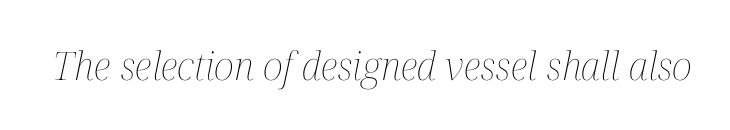
{"italic": "yes", "lean": "right", "slant_degrees": 12, "bold": "no", "weight": "thin", "width": "condensed", "stroke_contrast": "medium", "x_height": "medium", "monospaced": "no", "underline": "no", "letter_spacing": "normal", "letter_spacing_em": 0.0, "glyph_px": 39}
